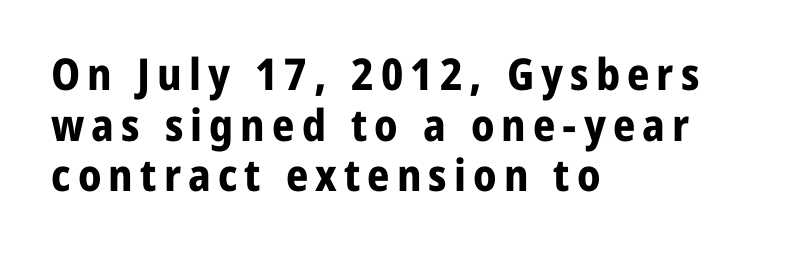
The image shows 44 px bold sans-serif type, upright; set left-aligned, tight line spacing (1.15x), not underlined; low stroke contrast and a medium x-height.
